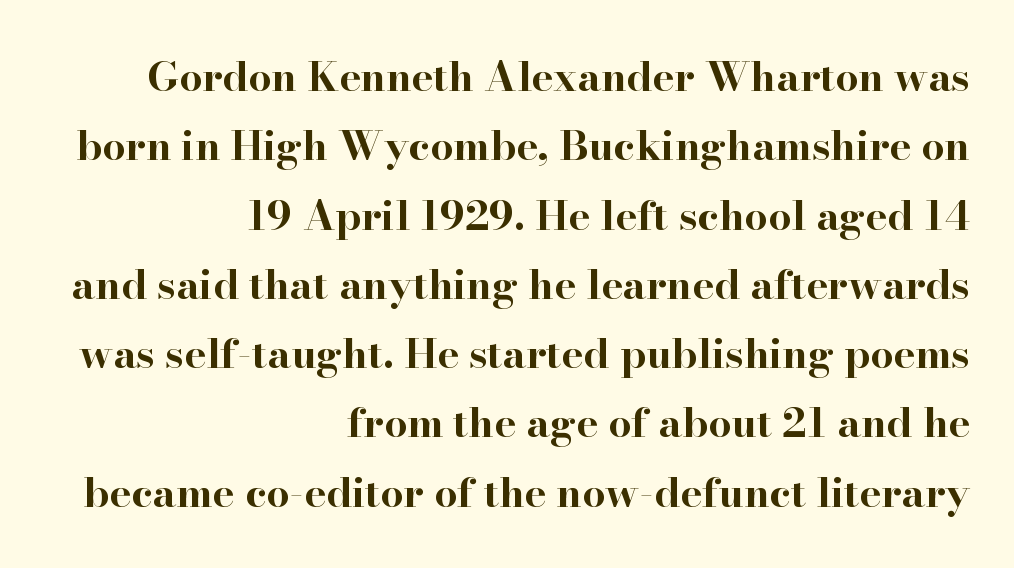
{"serif": "yes", "italic": "no", "bold": "yes", "weight": "bold", "width": "wide", "stroke_contrast": "high", "x_height": "small", "monospaced": "no", "underline": "no", "align": "right", "line_spacing": "normal", "line_spacing_ratio": 1.69, "letter_spacing": "normal", "letter_spacing_em": 0.0, "glyph_px": 41}
